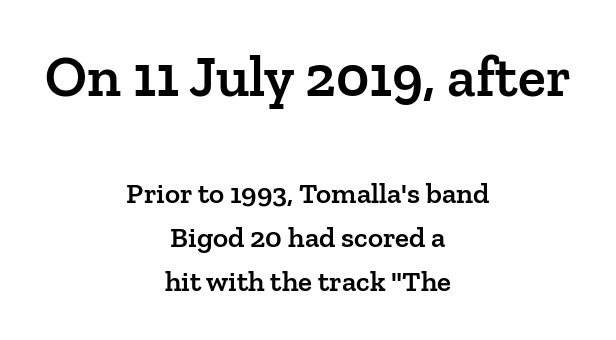
Q: Is the text bold? A: Semi-bold.
Q: Is the text italic (slanted)? A: No, it is upright.
Q: Is the typeface a serif or a sans-serif typeface? A: Serif.
Q: Is the text underlined? A: No.
Q: How is the paragraph aligned? A: Centered.
Q: Is the spacing between letters normal or unusually wide? A: Normal.
Q: Is the spacing between lines tight, normal or loose? A: Normal.
Q: Which block of text is set in a larger size, the first (top) or the second (bottom)? A: The first (top) one.
Q: Width (condensed, normal, or wide)? A: Normal.
Q: Stroke contrast? A: Low.
Q: x-height? A: Medium.
Q: Monospaced? A: No.
